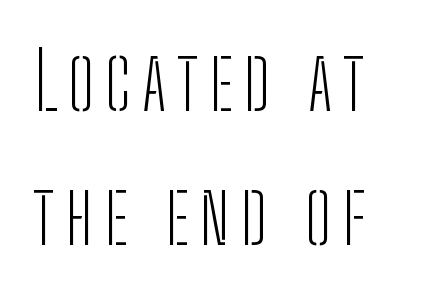
{"serif": "no", "italic": "no", "bold": "no", "weight": "light", "width": "condensed", "stroke_contrast": "low", "x_height": "medium", "monospaced": "no", "underline": "no", "align": "left", "line_spacing": "normal", "line_spacing_ratio": 1.69, "glyph_px": 79}
